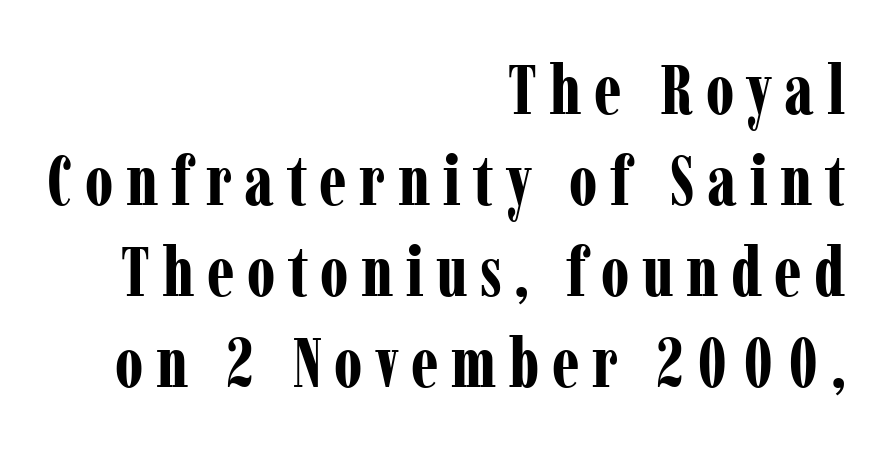
This sample has the flowing, uneven cadence of proportional lettering. Notice how thick the strokes are: this is what a full bold looks like. This rendering employs a face with finishing strokes, i.e., a serif. Beneath every word, the page is bare.
